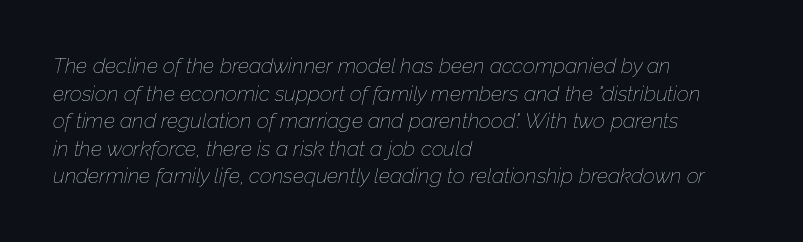
The image shows 21 px text type, italic (leaning right); set left-aligned, normal line spacing (1.31x), normal letter spacing, not underlined.
